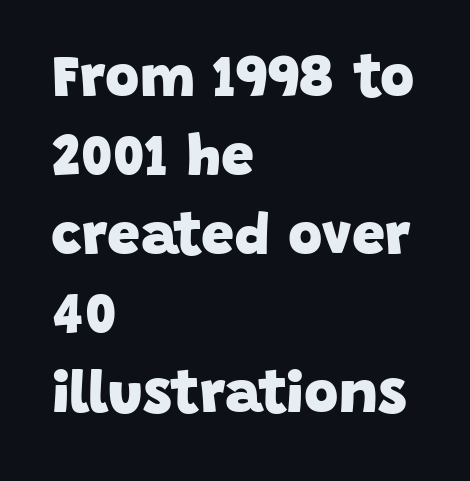
The image shows 59 px heavy sans-serif type; set left-aligned, normal line spacing (1.34x), normal letter spacing, not underlined; low stroke contrast and a large x-height.
